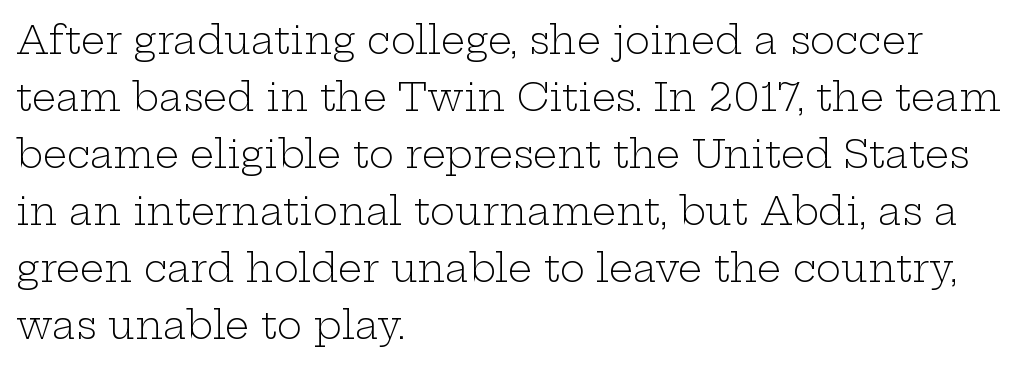
Is this a fixed-width face? No — the glyphs have proportional, varying widths. How would I describe the line gaps? Plain and ordinary. In terms of letterspacing, this is plain default setting. The letters carry serifs — small finishing strokes at the ends of their stems. The lines are quadded left.
